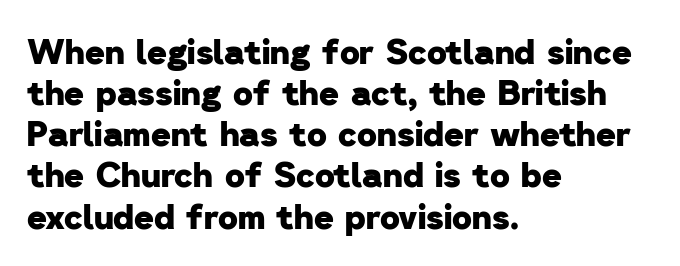
Q: Is the text bold? A: Yes.
Q: Is the typeface a serif or a sans-serif typeface? A: Sans-serif.
Q: Is the text underlined? A: No.
Q: How is the paragraph aligned? A: Left-aligned.
Q: Is the spacing between letters normal or unusually wide? A: Normal.
Q: Width (condensed, normal, or wide)? A: Normal.
Q: Stroke contrast? A: Low.
Q: x-height? A: Medium.
Q: Monospaced? A: No.
